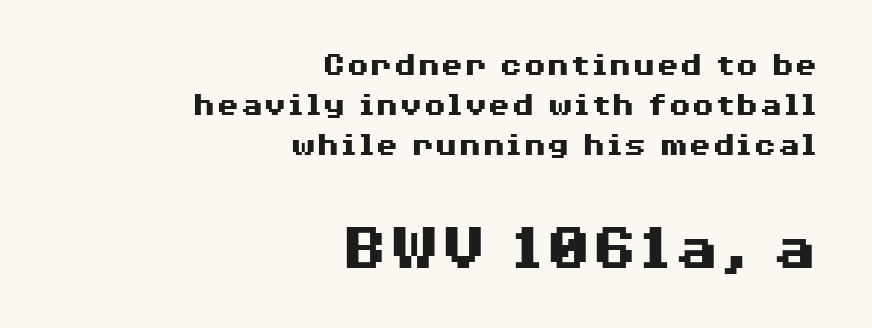
These lines are set flush right with a ragged left edge. Here the designer chose a conventional face with non-uniform glyph widths. Default kerning and tracking; the words read as compact shapes. Two sizes are in play, and the larger belongs to the second block.
